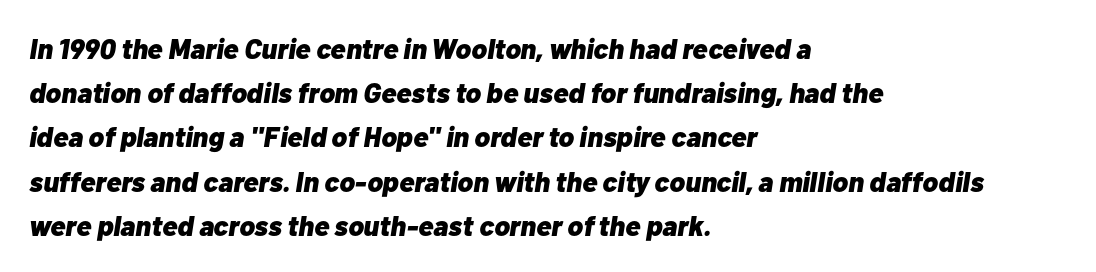
Horizontal bands of white between lines are of average thickness. Looks like regular typesetting: each glyph gets only the width it needs. Is the type slanted? Yes — the strokes lean at a clear angle. Weight check: bold — yes, fully. This rendering leaves character spacing at its baseline value. Horizontally, the lines are justified to the leading edge only.
